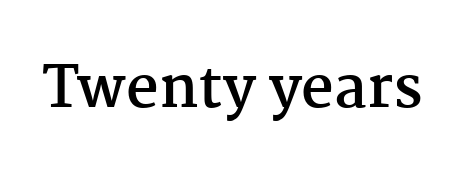
Q: Is the text bold? A: Yes.
Q: Is the text italic (slanted)? A: No, it is upright.
Q: Is the typeface a serif or a sans-serif typeface? A: Serif.
Q: Is the text underlined? A: No.
Q: Is the spacing between letters normal or unusually wide? A: Normal.
Q: Width (condensed, normal, or wide)? A: Normal.
Q: Stroke contrast? A: Medium.
Q: x-height? A: Medium.
Q: Monospaced? A: No.
